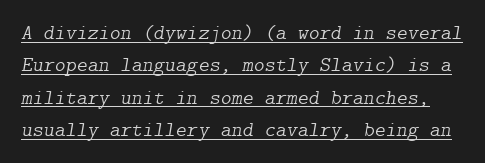
Q: Is the text bold? A: No.
Q: Is the text italic (slanted)? A: Yes, it leans right by about 9 degrees.
Q: Is the text underlined? A: Yes.
Q: Is the spacing between letters normal or unusually wide? A: Normal.
Q: Is the spacing between lines tight, normal or loose? A: Normal.
